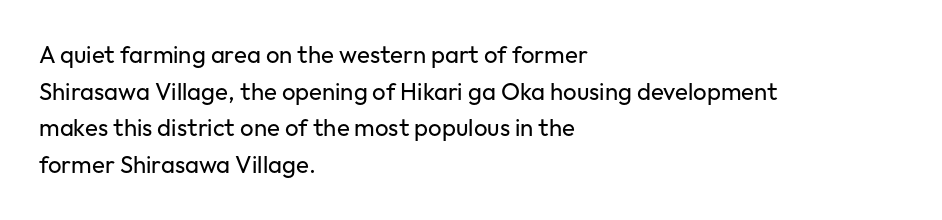
Q: Is the text bold? A: No.
Q: Is the text italic (slanted)? A: No, it is upright.
Q: Is the text underlined? A: No.
Q: How is the paragraph aligned? A: Left-aligned.
Q: Is the spacing between letters normal or unusually wide? A: Normal.
Q: Is the spacing between lines tight, normal or loose? A: Normal.
